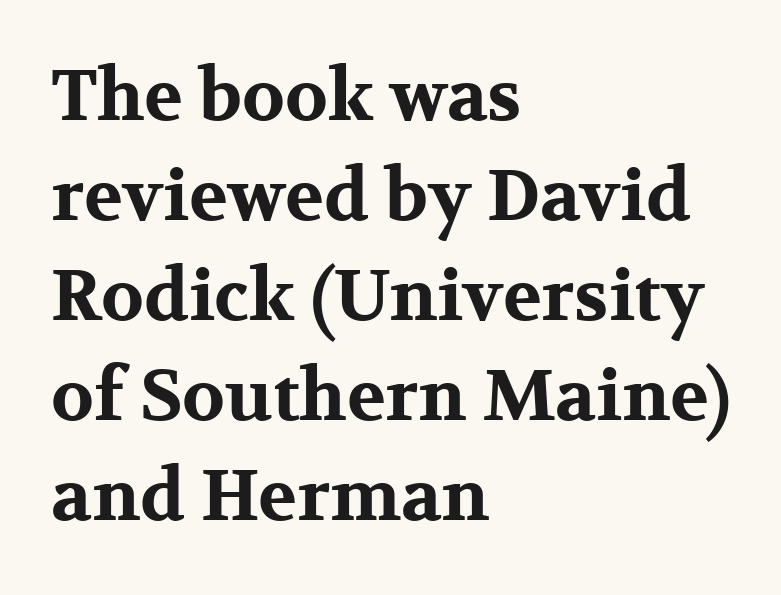
Q: Is the text bold? A: Yes.
Q: Is the text italic (slanted)? A: No, it is upright.
Q: Is the typeface a serif or a sans-serif typeface? A: Serif.
Q: Is the text underlined? A: No.
Q: How is the paragraph aligned? A: Left-aligned.
Q: Is the spacing between letters normal or unusually wide? A: Normal.
Q: Is the spacing between lines tight, normal or loose? A: Normal.
Q: Width (condensed, normal, or wide)? A: Wide.
Q: Stroke contrast? A: Medium.
Q: x-height? A: Medium.
Q: Monospaced? A: No.
